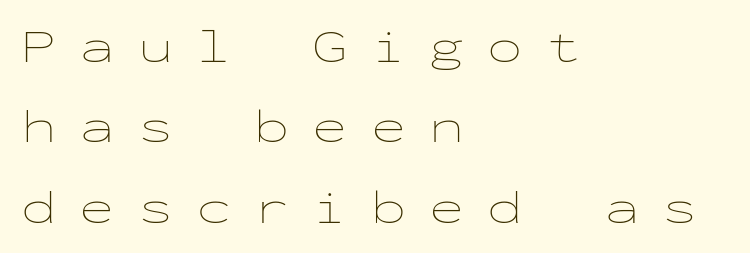
Q: Is the text bold? A: No.
Q: Is the text italic (slanted)? A: No, it is upright.
Q: Is the text underlined? A: No.
Q: How is the paragraph aligned? A: Left-aligned.
Q: Is the spacing between letters normal or unusually wide? A: Unusually wide.
Q: Width (condensed, normal, or wide)? A: Wide.
Q: Stroke contrast? A: Low.
Q: x-height? A: Medium.
Q: Monospaced? A: Yes.
